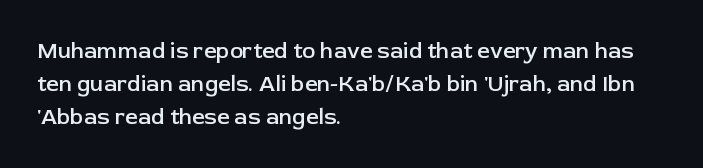
Q: Is the text bold? A: Semi-bold.
Q: Is the text italic (slanted)? A: No, it is upright.
Q: Is the text underlined? A: No.
Q: How is the paragraph aligned? A: Left-aligned.
Q: Is the spacing between letters normal or unusually wide? A: Normal.
Q: Is the spacing between lines tight, normal or loose? A: Normal.
